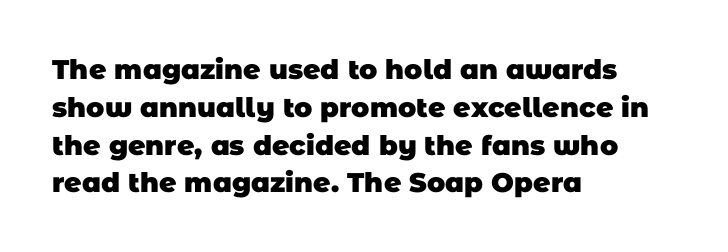
The image shows 27 px bold type; set left-aligned, normal line spacing (1.4x), normal letter spacing, not underlined.
